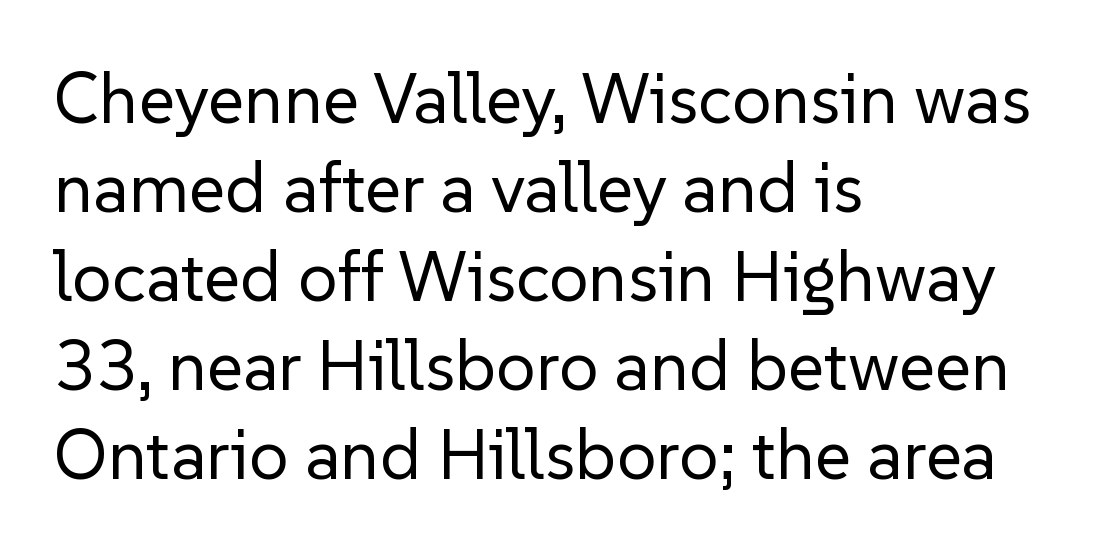
{"serif": "no", "italic": "no", "bold": "no", "weight": "regular", "width": "normal", "stroke_contrast": "low", "x_height": "medium", "monospaced": "no", "underline": "no", "align": "left", "line_spacing": "normal", "line_spacing_ratio": 1.27, "letter_spacing": "normal", "letter_spacing_em": 0.0, "glyph_px": 70}
